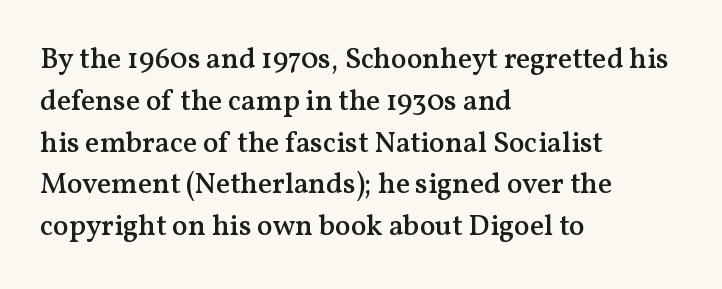
Q: Is the text bold? A: Semi-bold.
Q: Is the text italic (slanted)? A: No, it is upright.
Q: Is the typeface a serif or a sans-serif typeface? A: Serif.
Q: Is the text underlined? A: No.
Q: How is the paragraph aligned? A: Left-aligned.
Q: Is the spacing between letters normal or unusually wide? A: Normal.
Q: Is the spacing between lines tight, normal or loose? A: Normal.
Q: Width (condensed, normal, or wide)? A: Normal.
Q: Stroke contrast? A: Medium.
Q: x-height? A: Medium.
Q: Monospaced? A: No.
